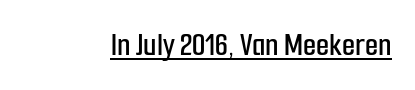
{"serif": "no", "italic": "no", "width": "condensed", "stroke_contrast": "low", "x_height": "medium", "monospaced": "no", "underline": "yes", "letter_spacing": "normal", "letter_spacing_em": 0.0, "glyph_px": 34}
